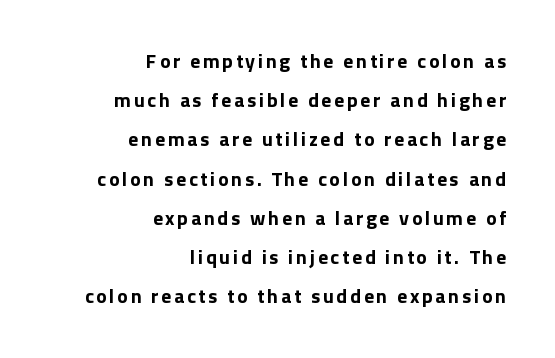
Q: Is the text bold? A: Yes.
Q: Is the text italic (slanted)? A: No, it is upright.
Q: Is the text underlined? A: No.
Q: How is the paragraph aligned? A: Right-aligned.
Q: Is the spacing between lines tight, normal or loose? A: Loose.
